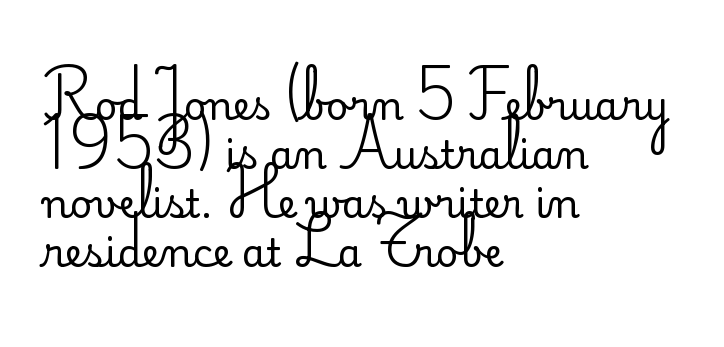
{"serif": "no", "italic": "no", "bold": "no", "weight": "regular", "width": "normal", "stroke_contrast": "low", "x_height": "small", "monospaced": "no", "underline": "no", "align": "left", "line_spacing": "normal", "line_spacing_ratio": 1.26, "letter_spacing": "normal", "letter_spacing_em": 0.0, "glyph_px": 39}
